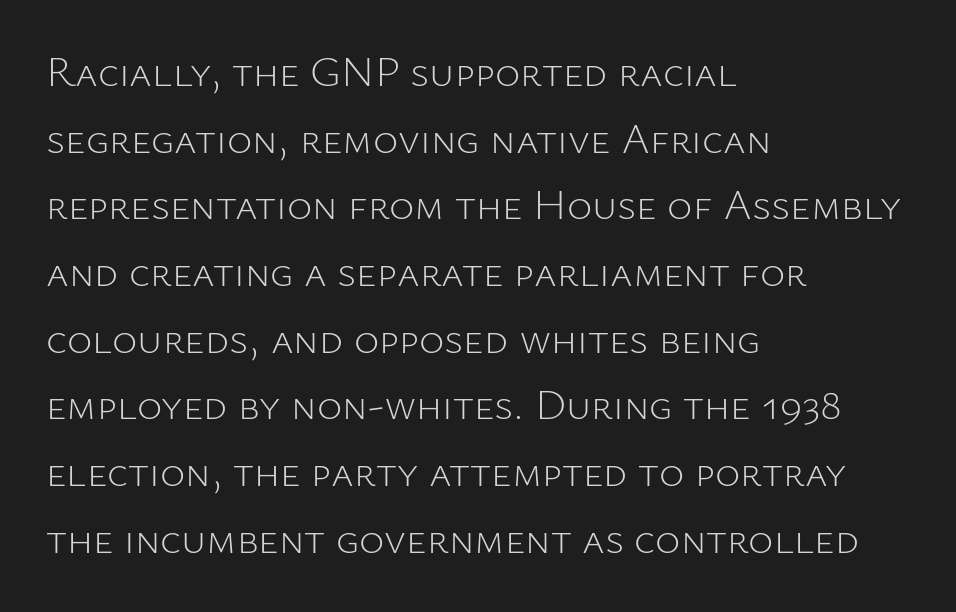
Normally led — the rows are evenly, conventionally spaced. Descenders hang freely into open space. Nothing heavy about these letters — not bold at all. The text was rendered using a sans face with plain stroke endings. Does the lettering tilt? It doesn't — this is upright.
